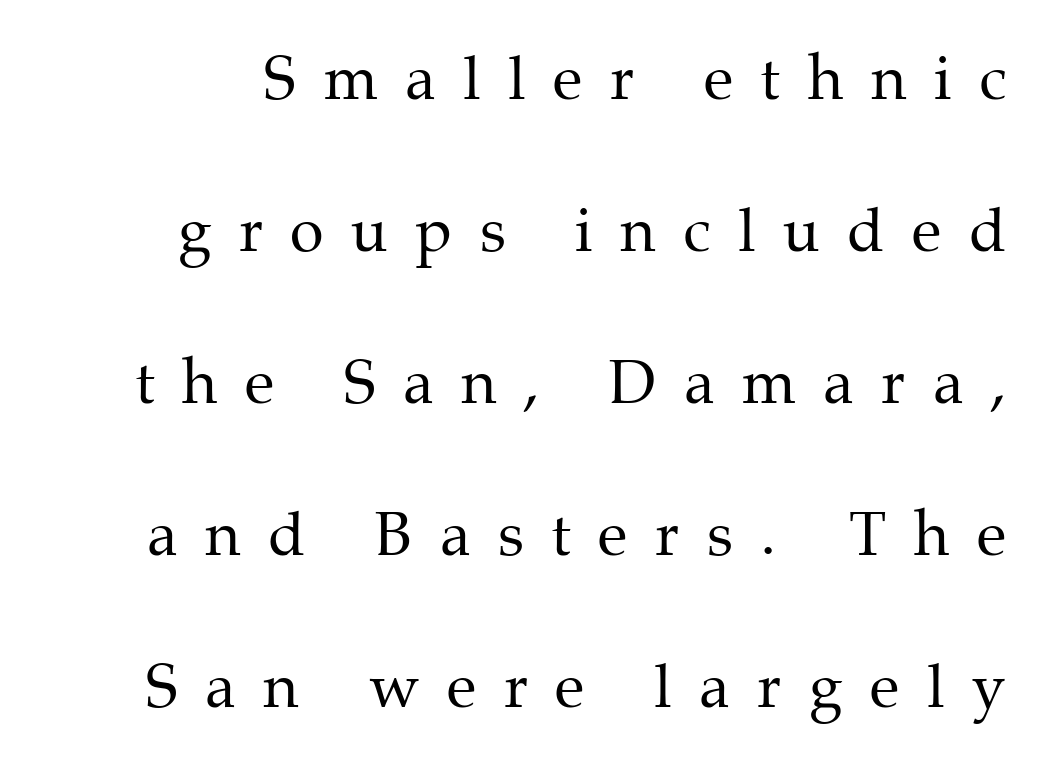
{"serif": "yes", "italic": "no", "bold": "no", "weight": "regular", "width": "normal", "stroke_contrast": "medium", "x_height": "medium", "monospaced": "no", "underline": "no", "line_spacing": "loose", "line_spacing_ratio": 2.49, "letter_spacing": "wide", "letter_spacing_em": 0.45, "glyph_px": 61}
